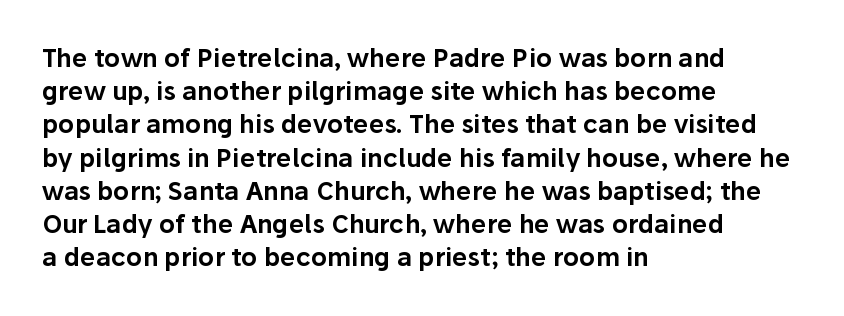
Q: Is the text italic (slanted)? A: No, it is upright.
Q: Is the text underlined? A: No.
Q: How is the paragraph aligned? A: Left-aligned.
Q: Is the spacing between letters normal or unusually wide? A: Normal.
Q: Is the spacing between lines tight, normal or loose? A: Normal.
